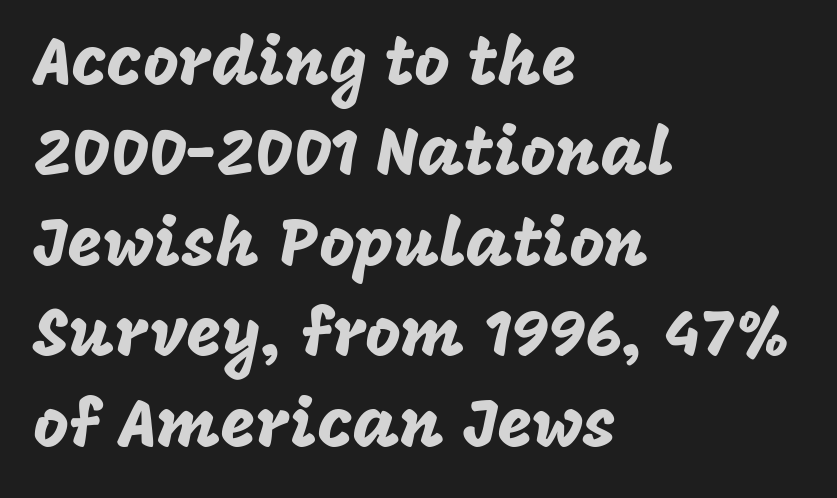
Q: Is the text italic (slanted)? A: Yes.
Q: Is the typeface a serif or a sans-serif typeface? A: Sans-serif.
Q: Is the text underlined? A: No.
Q: How is the paragraph aligned? A: Left-aligned.
Q: Is the spacing between letters normal or unusually wide? A: Normal.
Q: Is the spacing between lines tight, normal or loose? A: Normal.
Q: Width (condensed, normal, or wide)? A: Normal.
Q: Stroke contrast? A: Low.
Q: x-height? A: Large.
Q: Monospaced? A: No.
